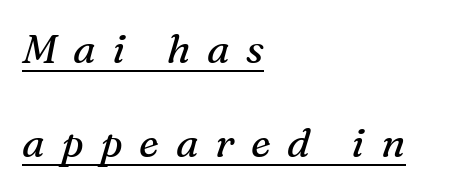
The image shows 41 px regular-weight serif type, italic (leaning right); set left-aligned, loose line spacing (2.3x), unusually wide letter spacing (+0.4 em), underlined; medium stroke contrast and a medium x-height.
